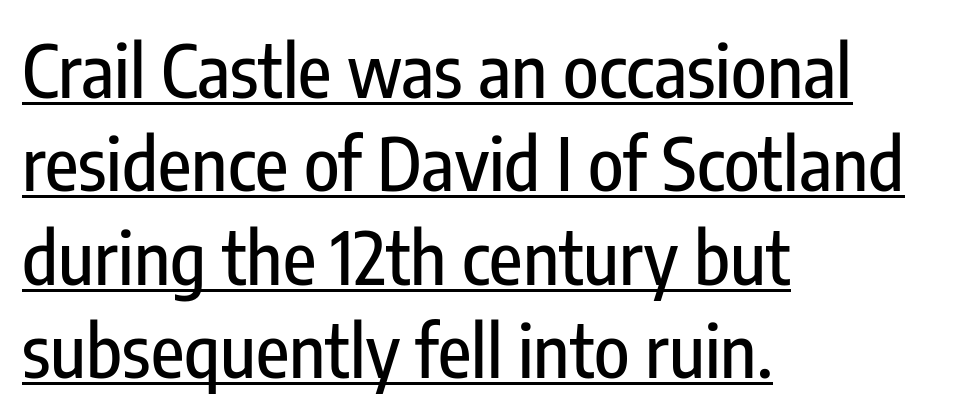
{"serif": "no", "italic": "no", "width": "condensed", "stroke_contrast": "low", "x_height": "medium", "monospaced": "no", "underline": "yes", "align": "left", "line_spacing": "normal", "line_spacing_ratio": 1.28, "letter_spacing": "normal", "letter_spacing_em": 0.0, "glyph_px": 73}
